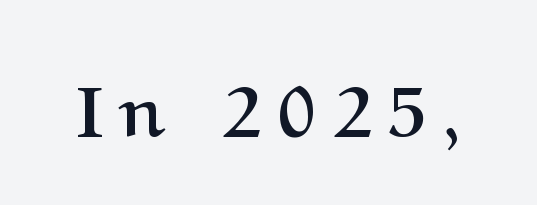
The image shows 71 px semibold serif type, upright; set unusually wide letter spacing (+0.23 em), not underlined; medium stroke contrast and a medium x-height.
